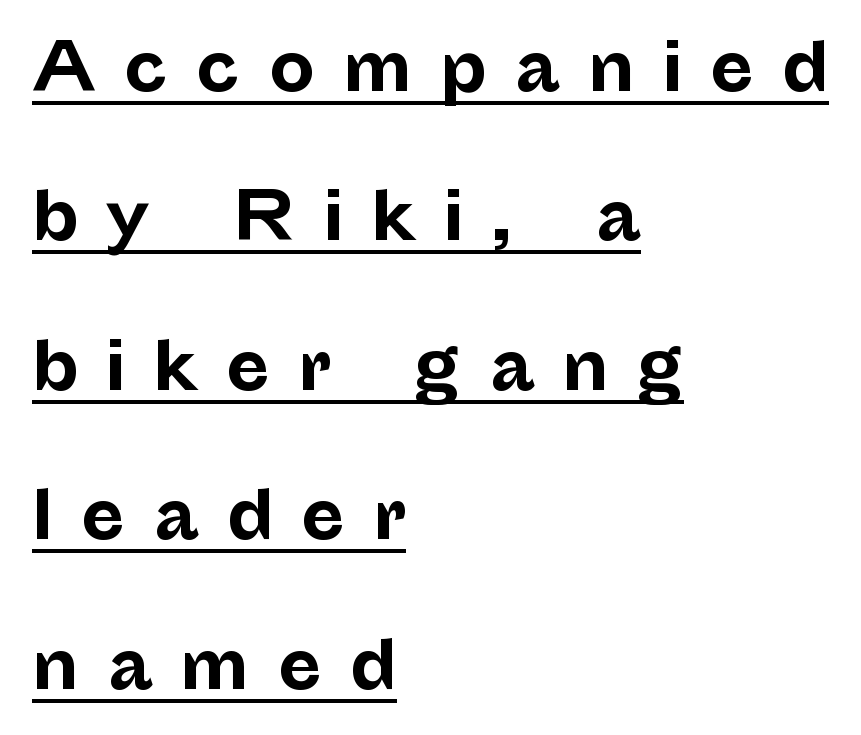
The image shows 65 px bold sans-serif type, upright; set left-aligned, loose line spacing (2.3x), unusually wide letter spacing (+0.42 em), underlined; low stroke contrast and a medium x-height.
